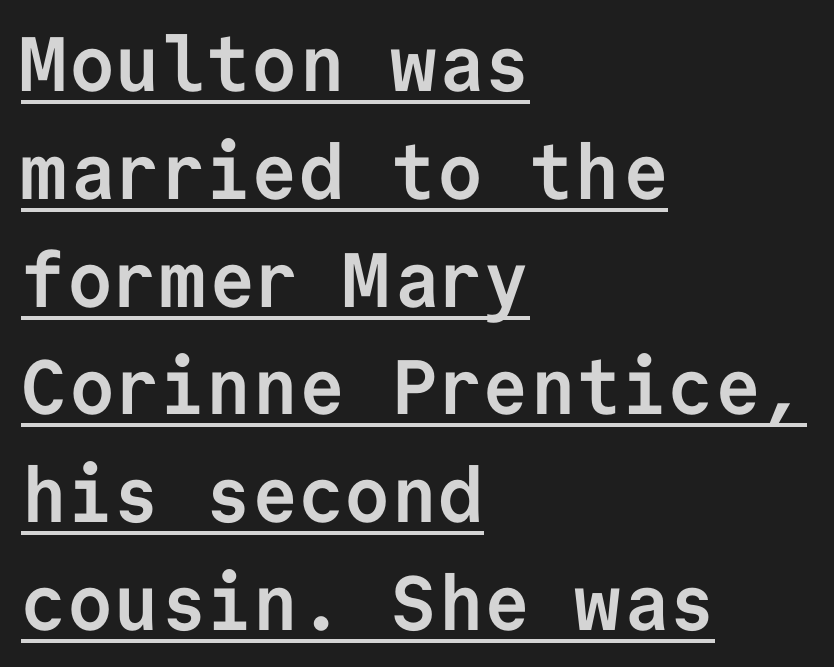
Each glyph is drawn with heavy, bold strokes. The vertical gap from one line to the next is medium. Is this a sans? Yes — the strokes have no serifs. The sample's only ornament is a line tracing under the words. The passage shown is typed in a monospace face where columns stay perfectly aligned. Each word holds together tightly as a unit, with standard inter-letter gaps.
